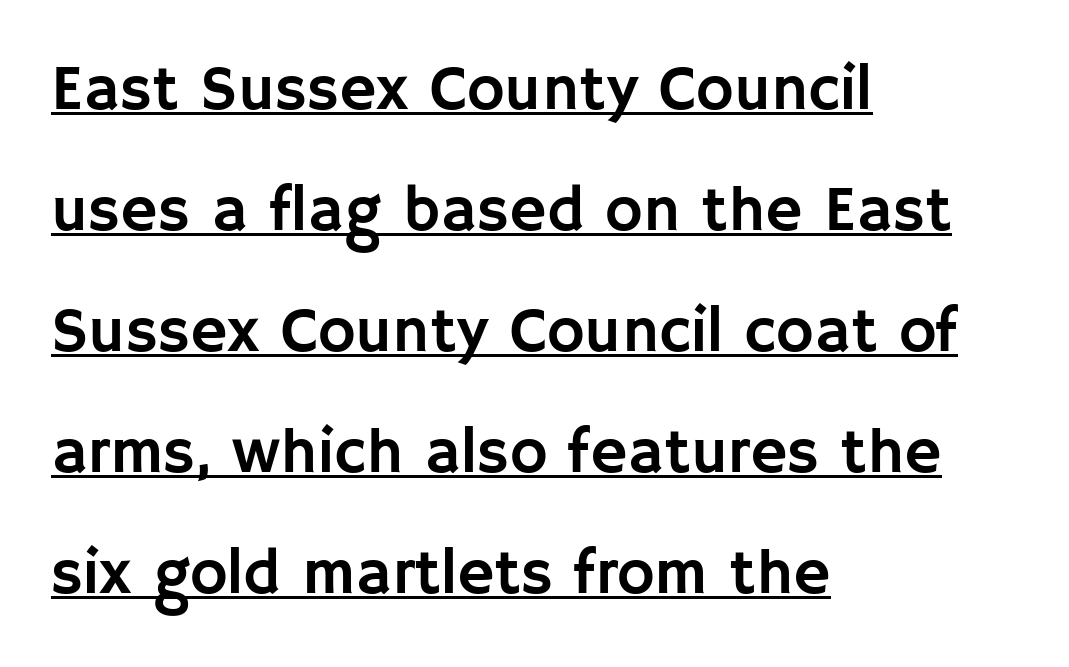
Varying glyph widths throughout — classic text-font behaviour. There is no visible air inserted between adjacent glyphs. This sample uses an upright cut, with every glyph sitting square on the baseline. Teacher's note: observe the even left margin — that is flush-left alignment.
